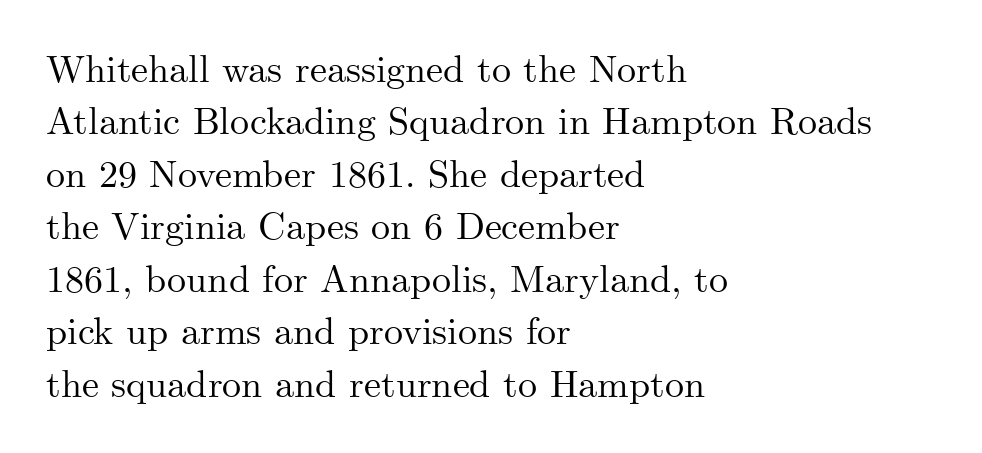
In terms of letterform style, serifs are clearly present. The space between consecutive lines is moderate. A typesetter would call this zero additional tracking. Looks like regular typesetting: each glyph gets only the width it needs. Leftover space on each line is placed entirely after the last word. Nobody drew a line under any word here.
